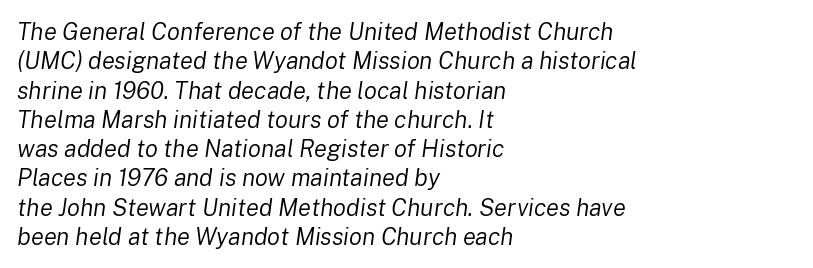
The image shows 24 px text type, italic (leaning right); set left-aligned, line spacing 1.22x, normal letter spacing, not underlined.
